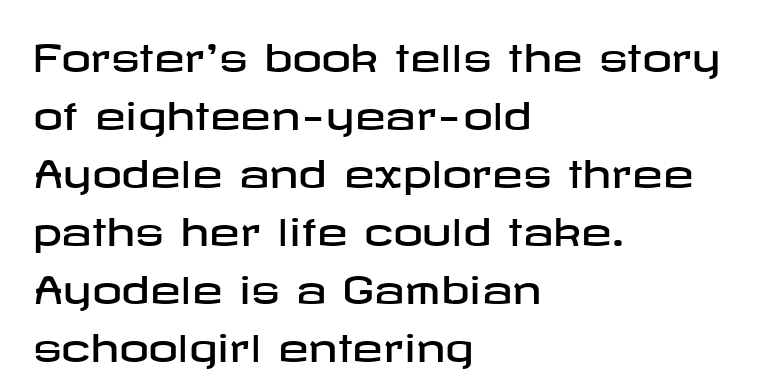
Q: Is the text italic (slanted)? A: No, it is upright.
Q: Is the typeface a serif or a sans-serif typeface? A: Sans-serif.
Q: Is the text underlined? A: No.
Q: How is the paragraph aligned? A: Left-aligned.
Q: Is the spacing between letters normal or unusually wide? A: Normal.
Q: Is the spacing between lines tight, normal or loose? A: Normal.
Q: Width (condensed, normal, or wide)? A: Wide.
Q: Stroke contrast? A: Low.
Q: x-height? A: Medium.
